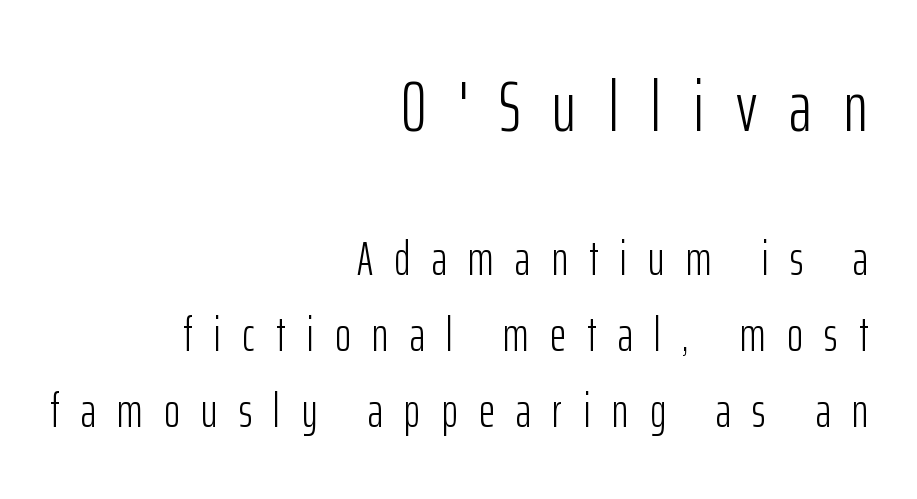
{"serif": "no", "italic": "no", "bold": "no", "weight": "light", "width": "condensed", "stroke_contrast": "low", "x_height": "medium", "monospaced": "no", "underline": "no", "align": "right", "line_spacing": "normal", "line_spacing_ratio": 1.58, "letter_spacing": "wide", "letter_spacing_em": 0.45, "larger_block": "first", "size_ratio": 1.5, "glyph_px": 72}
